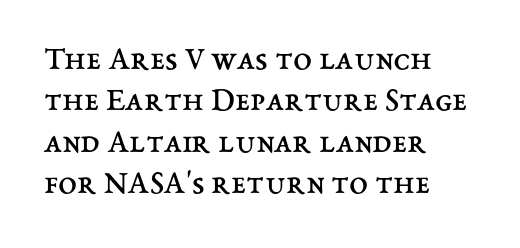
The image shows 34 px regular-weight type, upright; set left-aligned, line spacing 1.22x, normal letter spacing, not underlined; medium stroke contrast and a medium x-height.
